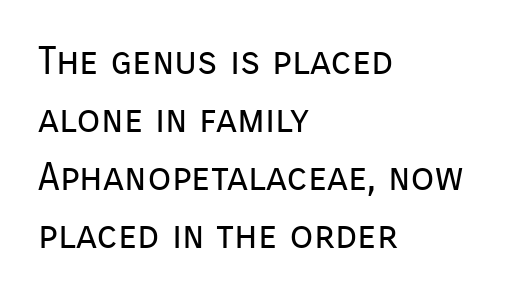
Q: Is the text bold? A: No.
Q: Is the text italic (slanted)? A: No, it is upright.
Q: Is the typeface a serif or a sans-serif typeface? A: Sans-serif.
Q: Is the text underlined? A: No.
Q: How is the paragraph aligned? A: Left-aligned.
Q: Is the spacing between letters normal or unusually wide? A: Normal.
Q: Is the spacing between lines tight, normal or loose? A: Normal.
Q: Width (condensed, normal, or wide)? A: Normal.
Q: Stroke contrast? A: Low.
Q: x-height? A: Medium.
Q: Monospaced? A: No.
